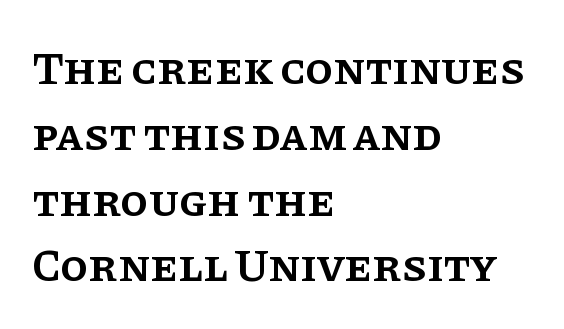
Q: Is the text bold? A: Semi-bold.
Q: Is the text italic (slanted)? A: No, it is upright.
Q: Is the typeface a serif or a sans-serif typeface? A: Serif.
Q: Is the text underlined? A: No.
Q: How is the paragraph aligned? A: Left-aligned.
Q: Is the spacing between letters normal or unusually wide? A: Normal.
Q: Is the spacing between lines tight, normal or loose? A: Normal.
Q: Width (condensed, normal, or wide)? A: Normal.
Q: Stroke contrast? A: Low.
Q: x-height? A: Large.
Q: Monospaced? A: No.
